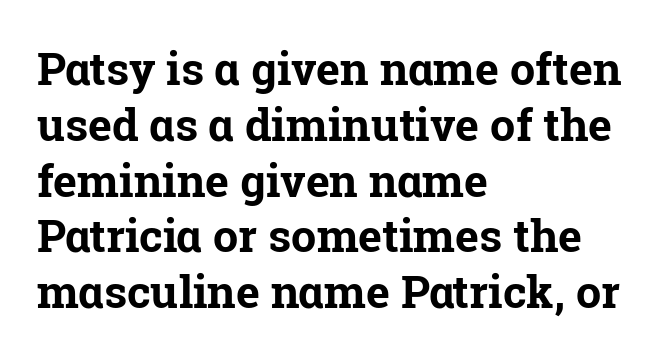
The image shows 45 px bold serif type, upright; set left-aligned, line spacing 1.24x, normal letter spacing, not underlined; low stroke contrast and a medium x-height.
